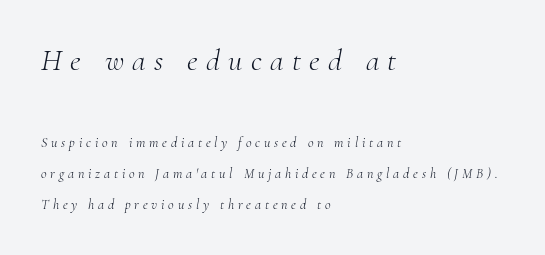
{"serif": "yes", "italic": "yes", "lean": "right", "slant_degrees": 10, "bold": "no", "weight": "light", "width": "normal", "stroke_contrast": "medium", "x_height": "small", "monospaced": "no", "underline": "no", "align": "left", "line_spacing": "loose", "line_spacing_ratio": 2.2, "letter_spacing": "wide", "letter_spacing_em": 0.27, "larger_block": "first", "size_ratio": 2.21, "glyph_px": 31}
